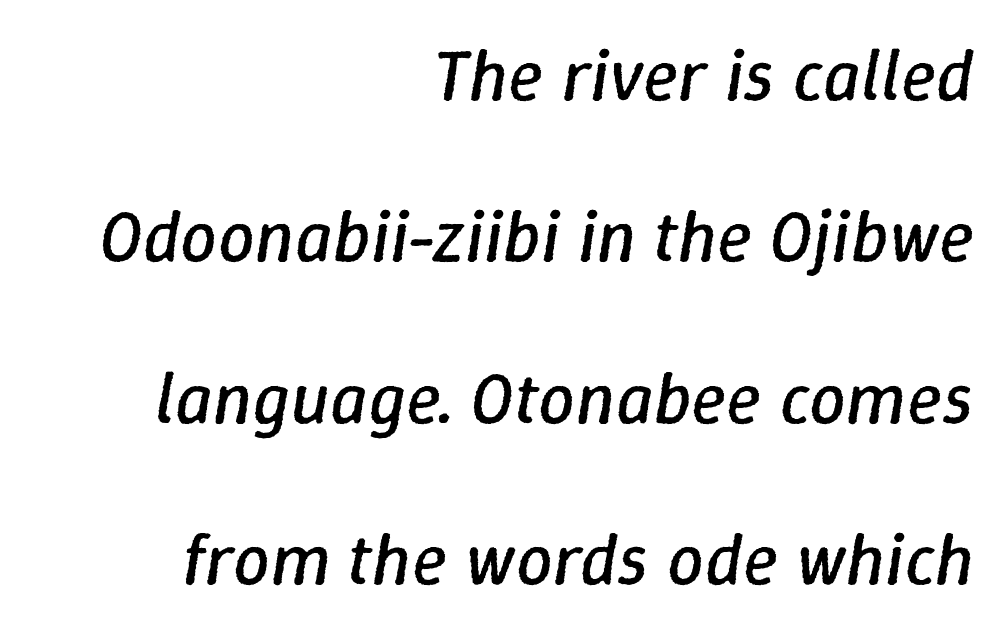
Q: Is the text bold? A: No.
Q: Is the text italic (slanted)? A: Yes, it leans right by about 9 degrees.
Q: Is the text underlined? A: No.
Q: How is the paragraph aligned? A: Right-aligned.
Q: Is the spacing between letters normal or unusually wide? A: Normal.
Q: Is the spacing between lines tight, normal or loose? A: Loose.
Q: Width (condensed, normal, or wide)? A: Normal.
Q: Stroke contrast? A: Low.
Q: x-height? A: Medium.
Q: Monospaced? A: No.
